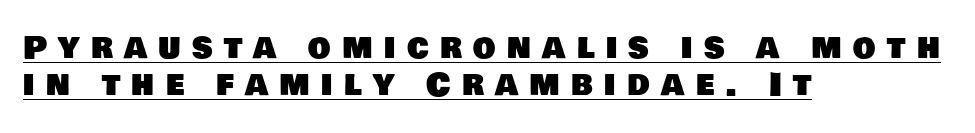
The image shows 32 px sans-serif type; set left-aligned, tight line spacing (1.15x), unusually wide letter spacing (+0.35 em), underlined; low stroke contrast and a large x-height.
